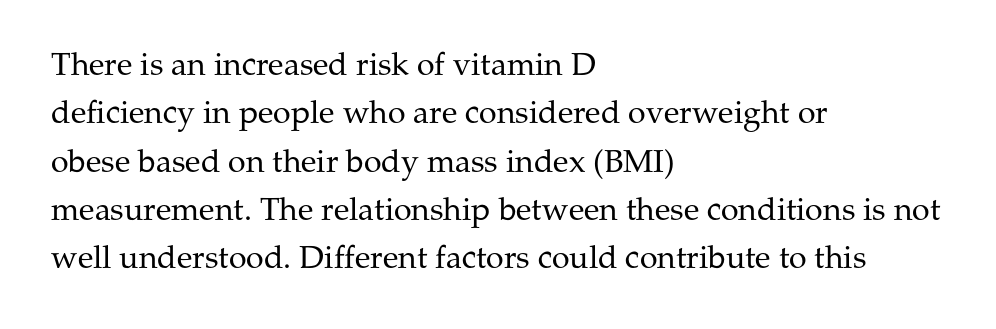
The characters are drawn with everyday or finer stroke widths. To sum up the face: it has serifs. This sample uses an upright cut, with every glyph sitting square on the baseline. Each word holds together tightly as a unit, with standard inter-letter gaps.
